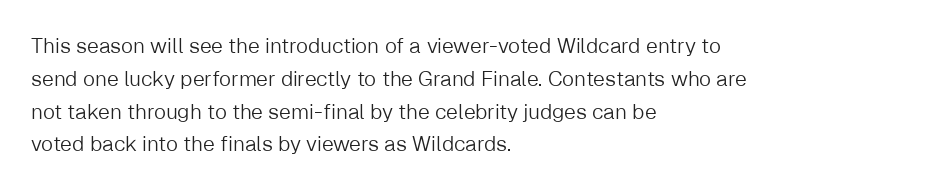
The image shows 21 px text type, upright; set left-aligned, normal line spacing (1.56x), normal letter spacing, not underlined.
